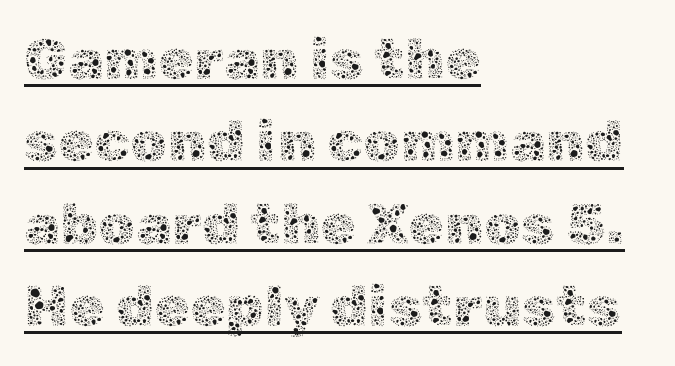
Q: Is the text bold? A: No.
Q: Is the text italic (slanted)? A: No, it is upright.
Q: Is the text underlined? A: Yes.
Q: How is the paragraph aligned? A: Left-aligned.
Q: Is the spacing between letters normal or unusually wide? A: Normal.
Q: Is the spacing between lines tight, normal or loose? A: Normal.
Q: Width (condensed, normal, or wide)? A: Normal.
Q: x-height? A: Medium.
Q: Monospaced? A: No.
